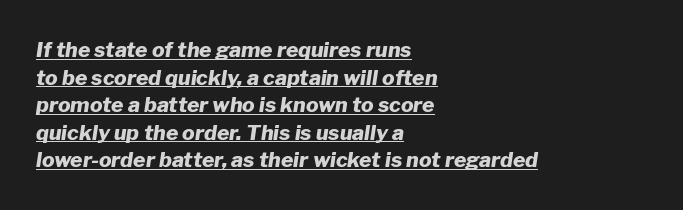
Q: Is the text bold? A: Yes.
Q: Is the text italic (slanted)? A: Yes, it leans right by about 8 degrees.
Q: Is the text underlined? A: Yes.
Q: How is the paragraph aligned? A: Left-aligned.
Q: Is the spacing between letters normal or unusually wide? A: Normal.
Q: Is the spacing between lines tight, normal or loose? A: Normal.
